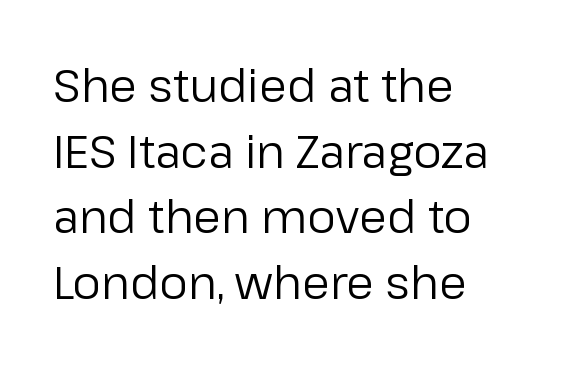
Quick note: not italic, upright. Letters have the restrained weight of plain body copy at most. These lines sit exactly where default settings would place them. A bare baseline throughout the passage.
